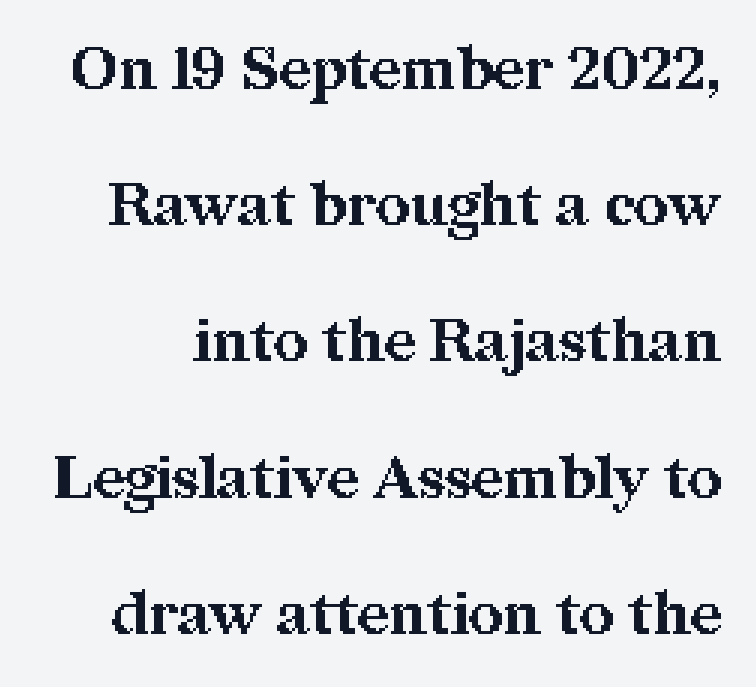
Q: Is the text bold? A: Yes.
Q: Is the text italic (slanted)? A: No, it is upright.
Q: Is the typeface a serif or a sans-serif typeface? A: Serif.
Q: Is the text underlined? A: No.
Q: Is the spacing between letters normal or unusually wide? A: Normal.
Q: Is the spacing between lines tight, normal or loose? A: Loose.
Q: Width (condensed, normal, or wide)? A: Normal.
Q: Stroke contrast? A: Medium.
Q: x-height? A: Medium.
Q: Monospaced? A: No.
